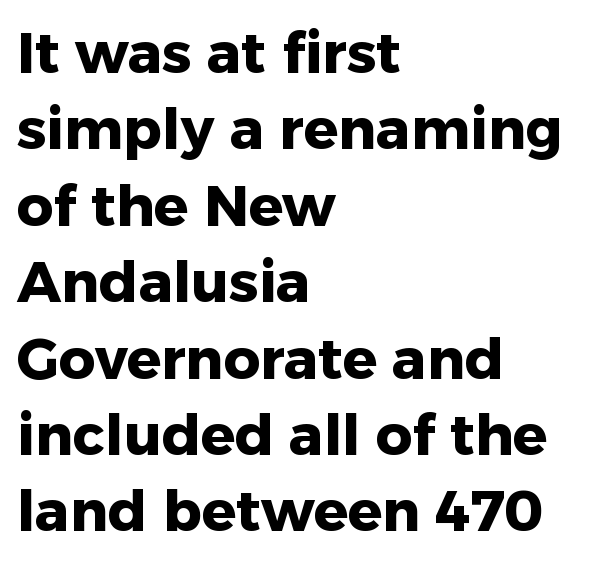
Q: Is the text bold? A: Yes.
Q: Is the text italic (slanted)? A: No, it is upright.
Q: Is the typeface a serif or a sans-serif typeface? A: Sans-serif.
Q: Is the text underlined? A: No.
Q: How is the paragraph aligned? A: Left-aligned.
Q: Is the spacing between letters normal or unusually wide? A: Normal.
Q: Is the spacing between lines tight, normal or loose? A: Normal.
Q: Width (condensed, normal, or wide)? A: Normal.
Q: Stroke contrast? A: Low.
Q: x-height? A: Medium.
Q: Monospaced? A: No.
